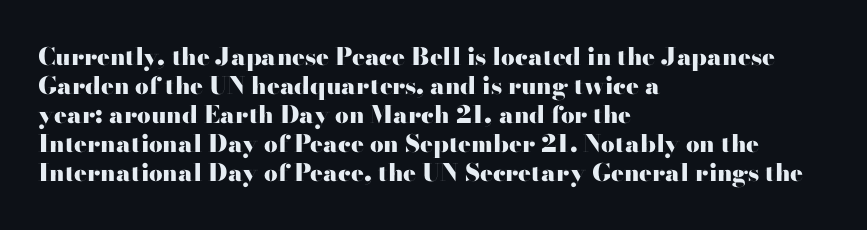
Bold? Absolutely — the strokes are thick and heavy. These lines are set flush left with a ragged right edge. Each row of text sits above clean, open space. There is no visible air inserted between adjacent glyphs. The type sits square on the baseline with zero lean.
